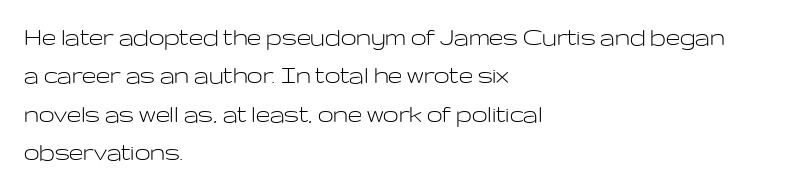
The image shows 28 px light, wide sans-serif type, upright; set left-aligned, normal line spacing (1.37x), normal letter spacing, not underlined; low stroke contrast and a medium x-height.
